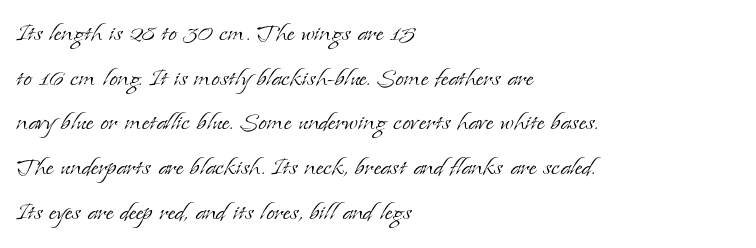
The image shows 31 px light serif type; set left-aligned, normal line spacing (1.44x), normal letter spacing, not underlined; low stroke contrast and a small x-height.
